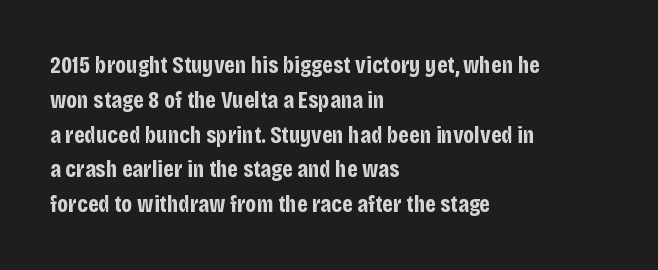
Q: Is the text bold? A: Yes.
Q: Is the text italic (slanted)? A: No, it is upright.
Q: Is the text underlined? A: No.
Q: How is the paragraph aligned? A: Left-aligned.
Q: Is the spacing between letters normal or unusually wide? A: Normal.
Q: Is the spacing between lines tight, normal or loose? A: Normal.
